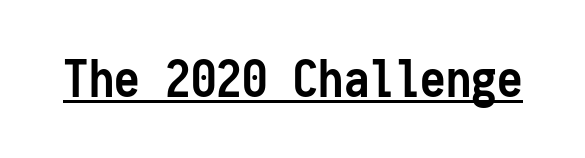
Q: Is the text bold? A: Yes.
Q: Is the text italic (slanted)? A: No, it is upright.
Q: Is the typeface a serif or a sans-serif typeface? A: Sans-serif.
Q: Is the text underlined? A: Yes.
Q: Is the spacing between letters normal or unusually wide? A: Normal.
Q: Width (condensed, normal, or wide)? A: Condensed.
Q: Stroke contrast? A: Low.
Q: x-height? A: Medium.
Q: Monospaced? A: Yes.
